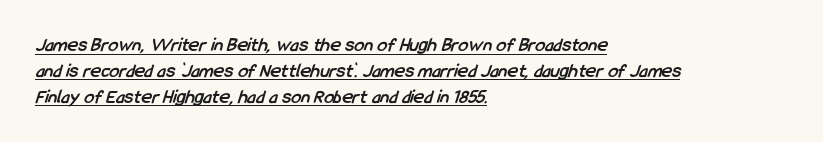
Q: Is the text bold? A: Yes.
Q: Is the text underlined? A: Yes.
Q: How is the paragraph aligned? A: Left-aligned.
Q: Is the spacing between letters normal or unusually wide? A: Normal.
Q: Is the spacing between lines tight, normal or loose? A: Normal.
